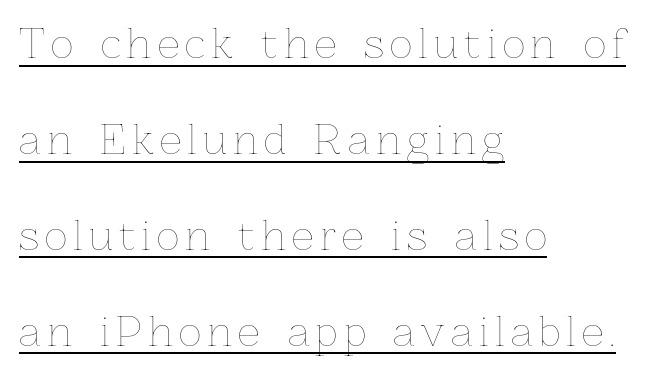
The image shows 39 px thin type, upright; set left-aligned, loose line spacing (2.46x), underlined; low stroke contrast and a medium x-height.
